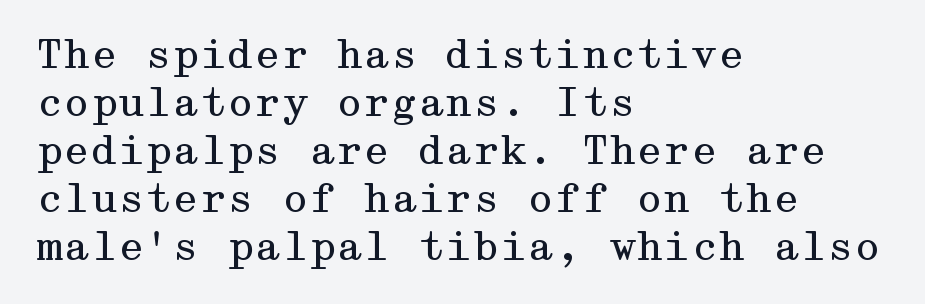
Q: Is the text bold? A: No.
Q: Is the text italic (slanted)? A: No, it is upright.
Q: Is the typeface a serif or a sans-serif typeface? A: Serif.
Q: Is the text underlined? A: No.
Q: How is the paragraph aligned? A: Left-aligned.
Q: Is the spacing between letters normal or unusually wide? A: Normal.
Q: Width (condensed, normal, or wide)? A: Wide.
Q: Stroke contrast? A: Medium.
Q: x-height? A: Medium.
